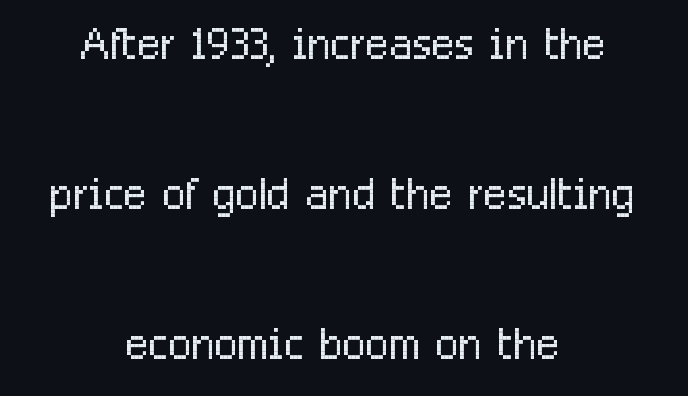
The strip under each line holds only bare page. In terms of leading, this rendering errs on the spacious side. The type is set solid horizontally, with unmodified tracking. Nothing sits at the stroke ends, so this counts as sans-serif. No extra ink here — the face is not bold.
